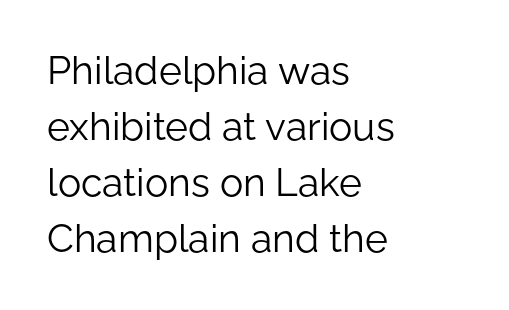
The cut favours lightness, reaching ordinary text weight at its darkest. Rendered with straight, roman letterforms. Compared with typical body copy, the letter spacing here is the same. Baseline-to-baseline distance is the conventional proportion of letter height. Teacher's note: observe the even left margin — that is flush-left alignment. A typesetter would call this proportional, since set widths differ per character.
